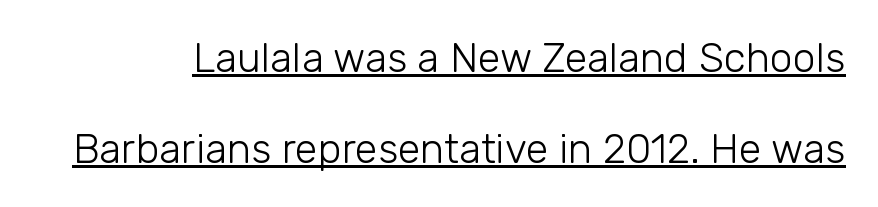
The image shows 41 px light sans-serif type, upright; set loose line spacing (2.21x), normal letter spacing, underlined; low stroke contrast and a medium x-height.
